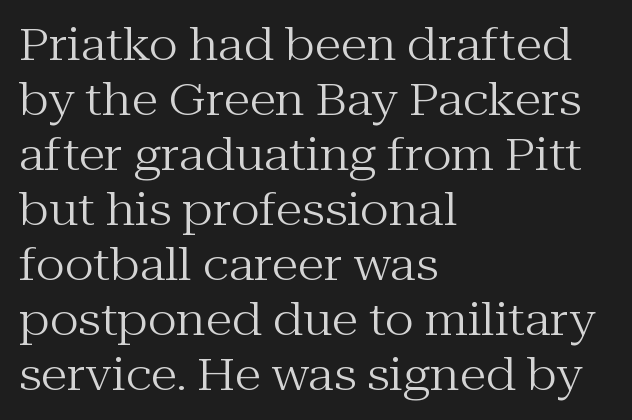
Summary of weight: not heavy and not bold. The characters display serif detailing at their extremities. The ragged edge is on the right, which tells us the setting is flush left. Quick note: underline off. The passage shown is typed in a proportional face where columns would drift. Successive baselines arrive at the customary interval.
